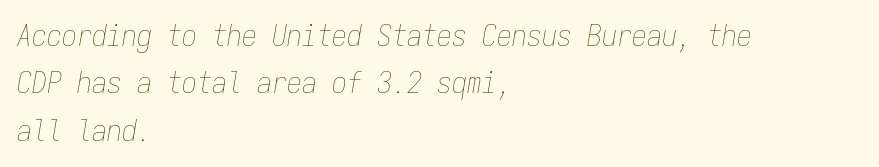
You can tell it's italic because the verticals aren't actually vertical. Layout note: lines flush left. No heavy texture on the line: the type isn't bold. Beneath every word, the page is bare. Vertical spacing — default. Think of a typewriter: that constant character pitch is what you see here.
